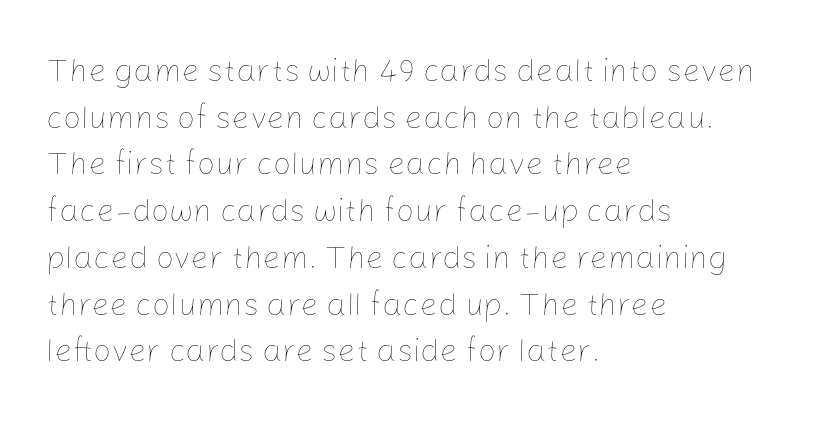
Q: Is the text bold? A: No.
Q: Is the text italic (slanted)? A: No, it is upright.
Q: Is the text underlined? A: No.
Q: How is the paragraph aligned? A: Left-aligned.
Q: Is the spacing between letters normal or unusually wide? A: Normal.
Q: Is the spacing between lines tight, normal or loose? A: Normal.
Q: Width (condensed, normal, or wide)? A: Normal.
Q: Stroke contrast? A: Low.
Q: x-height? A: Medium.
Q: Monospaced? A: No.
